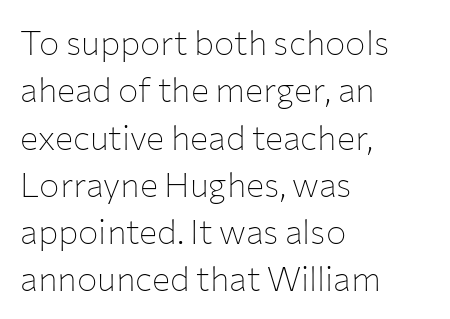
Q: Is the text bold? A: No.
Q: Is the text italic (slanted)? A: No, it is upright.
Q: Is the typeface a serif or a sans-serif typeface? A: Sans-serif.
Q: Is the text underlined? A: No.
Q: How is the paragraph aligned? A: Left-aligned.
Q: Is the spacing between letters normal or unusually wide? A: Normal.
Q: Is the spacing between lines tight, normal or loose? A: Normal.
Q: Width (condensed, normal, or wide)? A: Normal.
Q: Stroke contrast? A: Low.
Q: x-height? A: Medium.
Q: Monospaced? A: No.
